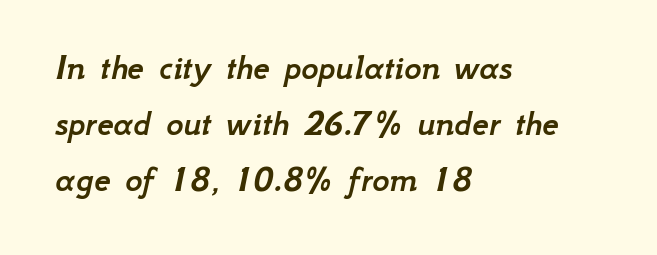
Q: Is the text italic (slanted)? A: Yes, it leans right by about 12 degrees.
Q: Is the text underlined? A: No.
Q: How is the paragraph aligned? A: Left-aligned.
Q: Is the spacing between letters normal or unusually wide? A: Normal.
Q: Is the spacing between lines tight, normal or loose? A: Normal.
Q: Width (condensed, normal, or wide)? A: Normal.
Q: Stroke contrast? A: Low.
Q: x-height? A: Small.
Q: Monospaced? A: No.
